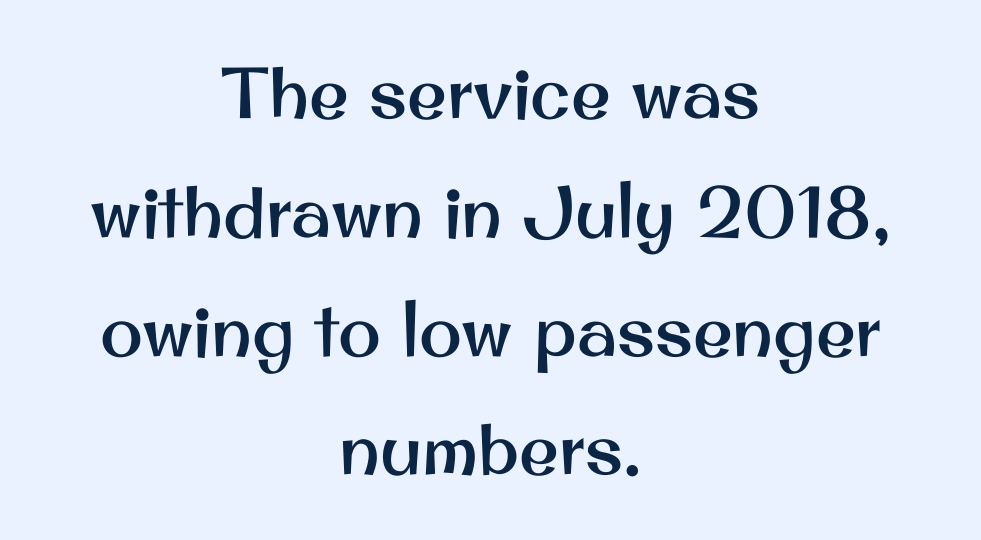
{"serif": "no", "italic": "no", "width": "normal", "stroke_contrast": "medium", "x_height": "small", "monospaced": "no", "underline": "no", "align": "center", "line_spacing": "normal", "line_spacing_ratio": 1.65, "letter_spacing": "normal", "letter_spacing_em": 0.0, "glyph_px": 72}
